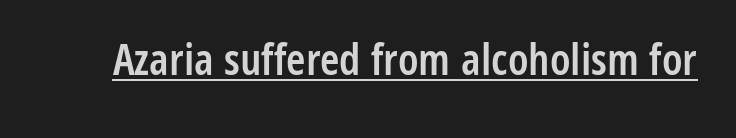
{"serif": "no", "italic": "no", "bold": "semi", "weight": "semibold", "width": "condensed", "stroke_contrast": "low", "x_height": "medium", "monospaced": "no", "underline": "yes", "letter_spacing": "normal", "letter_spacing_em": 0.0, "glyph_px": 44}
